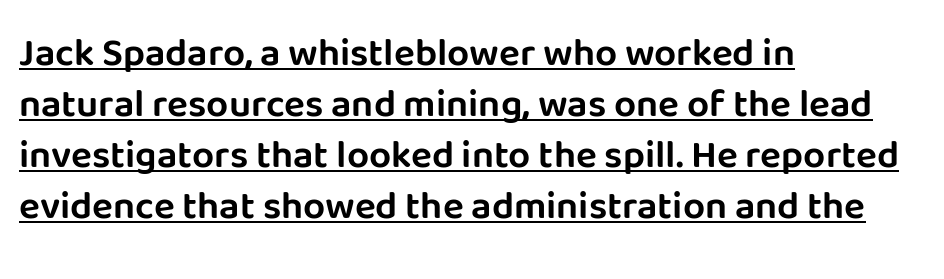
A typesetter would call this proportional, since set widths differ per character. The line-height multiplier appears to be the usual default. Unlike italic type, these characters show no tilt at all. These lines are composed in type without serifs. You can see a thin bar hugging the bottom of the glyphs. Each line starts at the same left margin while the right side varies.
